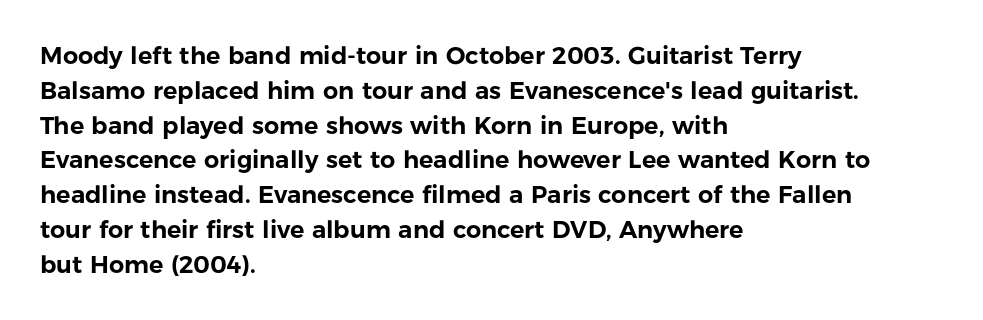
This sample keeps an unexceptional amount of space between lines. These lines keep a tight, regular rhythm from letter to letter. Every stem runs plumb, perpendicular to the baseline. Reading down the block, your eye returns to a fixed left position each line. The string is rendered with underlining switched off.
